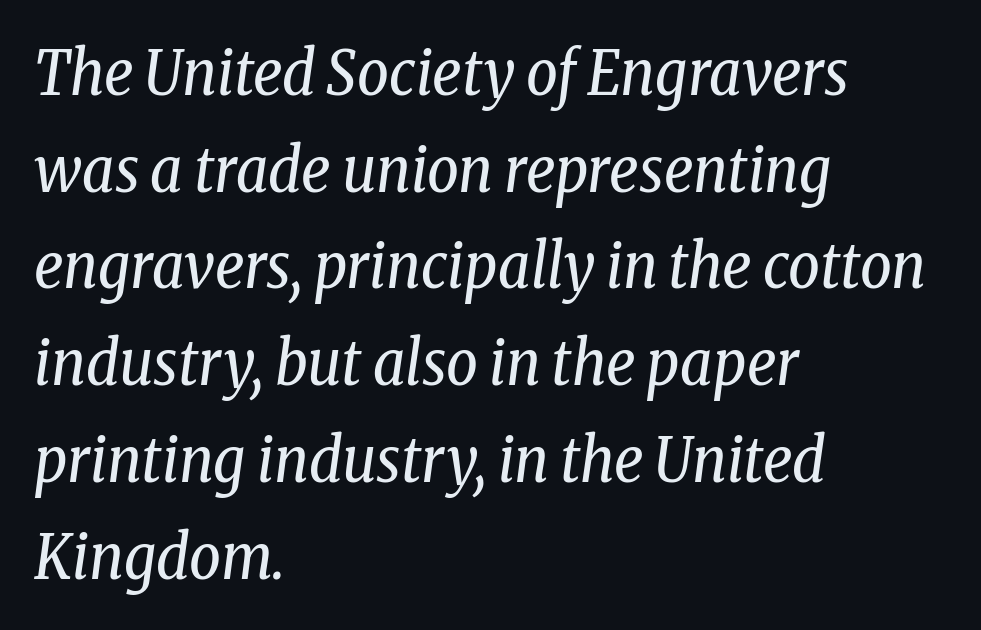
{"serif": "yes", "italic": "yes", "lean": "right", "slant_degrees": 8, "bold": "no", "weight": "regular", "width": "condensed", "stroke_contrast": "low", "x_height": "medium", "monospaced": "no", "underline": "no", "align": "left", "line_spacing": "normal", "line_spacing_ratio": 1.56, "letter_spacing": "normal", "letter_spacing_em": 0.0, "glyph_px": 62}
